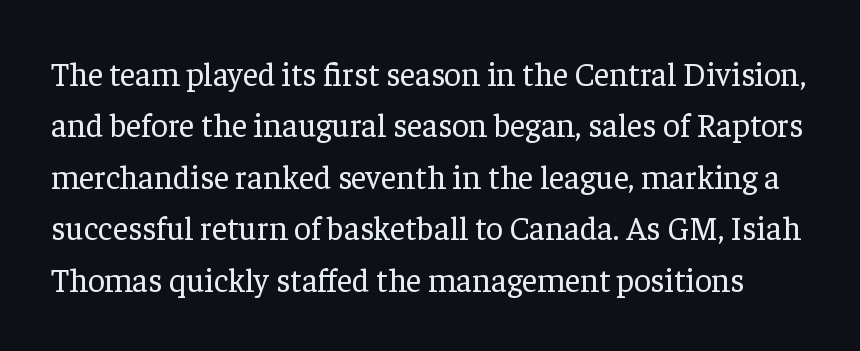
{"serif": "yes", "italic": "no", "bold": "no", "weight": "regular", "width": "normal", "stroke_contrast": "low", "x_height": "medium", "monospaced": "no", "underline": "no", "line_spacing": "normal", "line_spacing_ratio": 1.56, "letter_spacing": "normal", "letter_spacing_em": 0.0, "glyph_px": 33}
